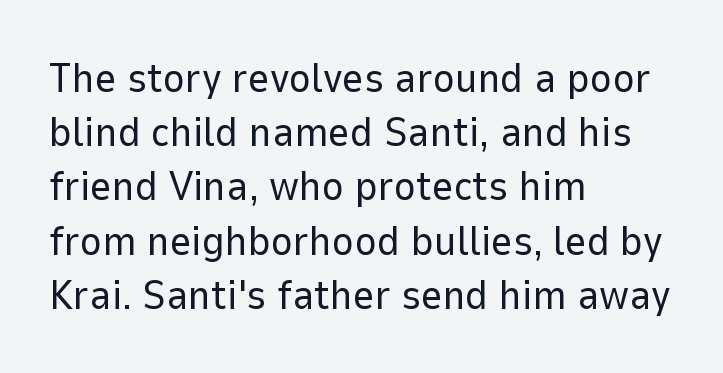
The image shows 42 px regular-weight sans-serif type, upright; set left-aligned, normal line spacing (1.29x), normal letter spacing, not underlined; low stroke contrast and a medium x-height.
